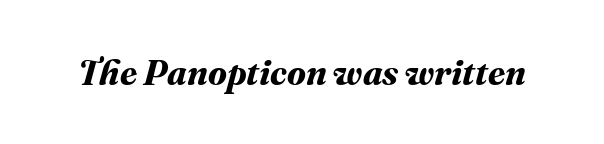
Does extra space separate the letters? No, they use regular spacing. The letters advance in unequal steps, a hallmark of proportional type. This rendering features lettering with no underline. Heavy-handed strokes throughout: this text is bold.
